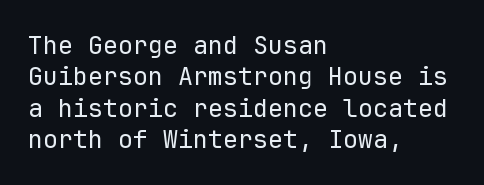
{"italic": "no", "bold": "no", "underline": "no", "align": "left", "line_spacing": "normal", "line_spacing_ratio": 1.26, "letter_spacing": "normal", "letter_spacing_em": 0.0, "glyph_px": 25}
